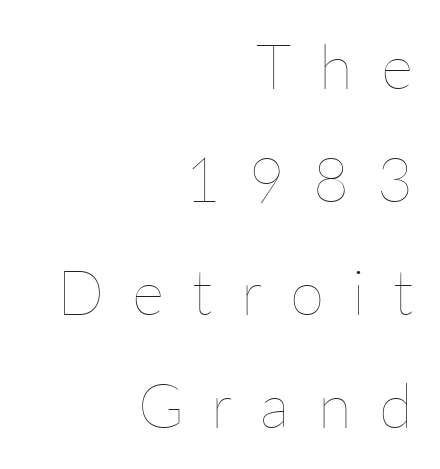
{"italic": "no", "bold": "no", "weight": "thin", "width": "normal", "stroke_contrast": "low", "x_height": "medium", "monospaced": "no", "underline": "no", "align": "right", "line_spacing_ratio": 1.82, "letter_spacing": "wide", "letter_spacing_em": 0.45, "glyph_px": 62}
